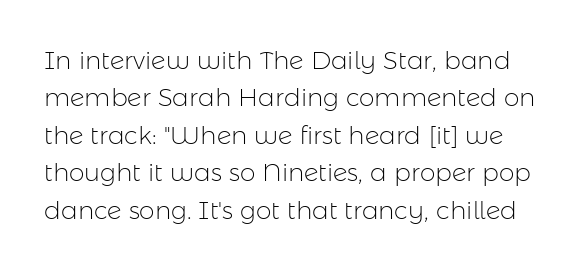
Style check: upright. Descenders are the only things crossing below the line. Stems here are at most as thick as an everyday book face. In terms of letterspacing, this is plain default setting. Vertical spacing — default.
